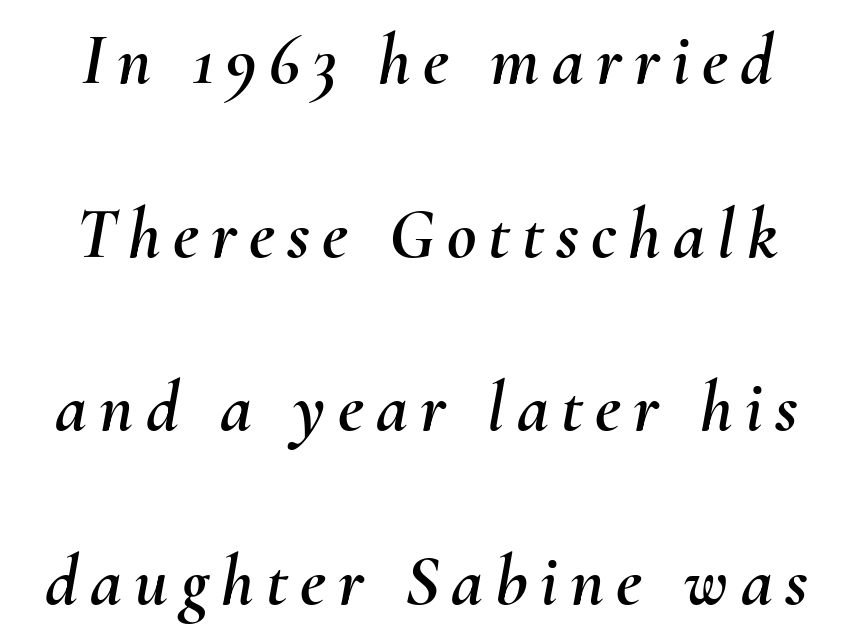
Q: Is the text italic (slanted)? A: Yes, it leans right by about 10 degrees.
Q: Is the text underlined? A: No.
Q: Is the spacing between lines tight, normal or loose? A: Loose.
Q: Width (condensed, normal, or wide)? A: Normal.
Q: Stroke contrast? A: Medium.
Q: x-height? A: Small.
Q: Monospaced? A: No.
